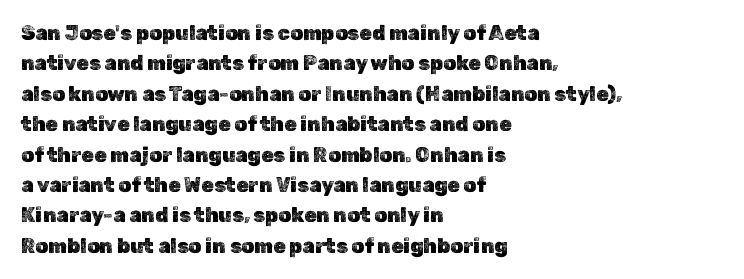
Characters follow at the spacing the type designer built in. The line-height multiplier appears to be the usual default. Just letters on the line, the space beneath them empty. It's the straight-up-and-down kind of type. Each line starts at the same left margin while the right side varies.
